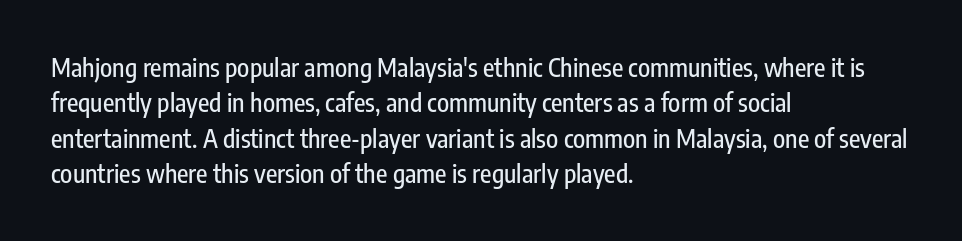
The image shows 25 px text type, upright; set left-aligned, normal line spacing (1.42x), normal letter spacing, not underlined.
